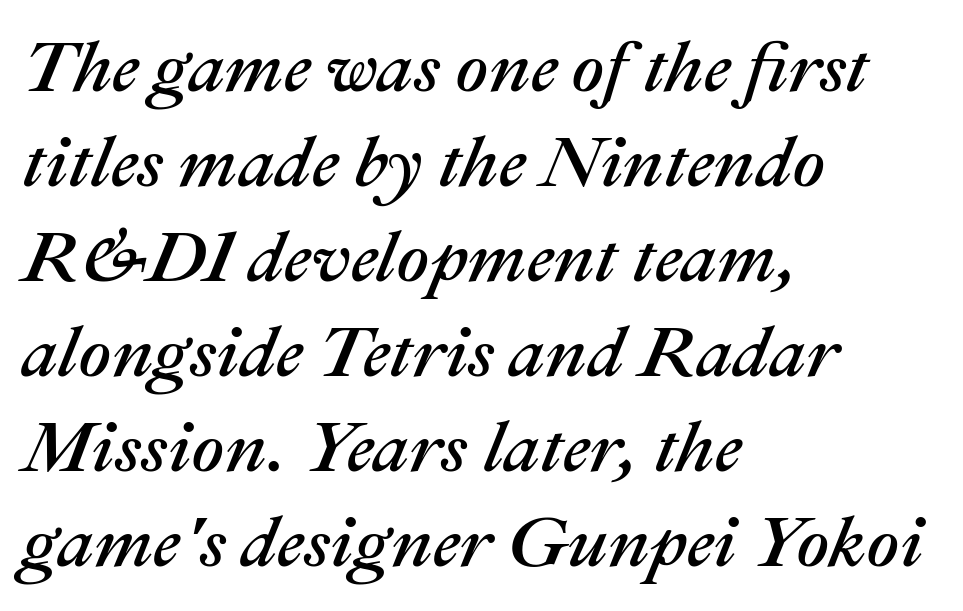
{"italic": "yes", "lean": "right", "slant_degrees": 22, "width": "normal", "stroke_contrast": "medium", "x_height": "medium", "monospaced": "no", "underline": "no", "align": "left", "line_spacing": "normal", "line_spacing_ratio": 1.32, "letter_spacing": "normal", "letter_spacing_em": 0.0, "glyph_px": 72}
